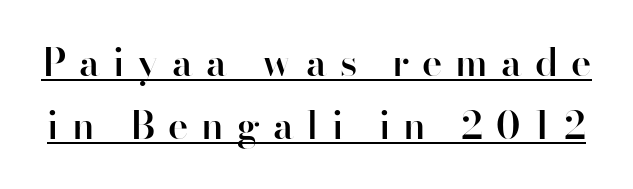
Emphasis is given by a line drawn under the lettering. Vertical strokes here are truly vertical. Note the varied advance widths — an 'i' is clearly narrower than an 'm'. The line texture is sparse and dotted thanks to wide tracking. The typeface chosen for these lines omits serifs. Slightly chunky letters — semibold, I'd say, not full bold.
